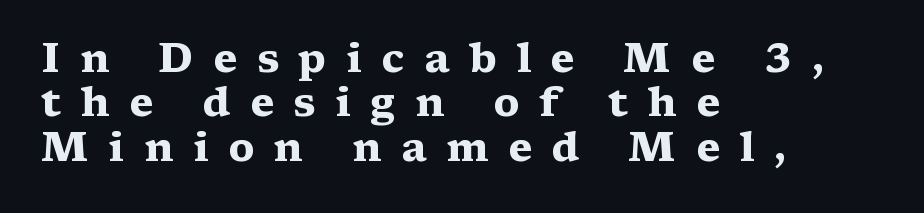
{"serif": "yes", "italic": "no", "bold": "yes", "weight": "heavy", "width": "wide", "stroke_contrast": "medium", "x_height": "medium", "monospaced": "no", "underline": "no", "align": "left", "line_spacing": "tight", "line_spacing_ratio": 1.08, "letter_spacing": "wide", "letter_spacing_em": 0.48, "glyph_px": 41}
